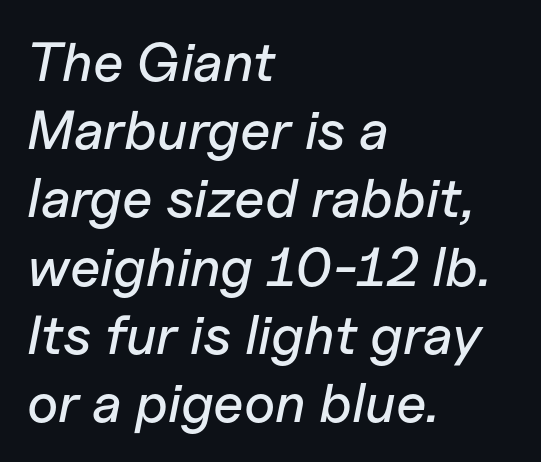
Note the varied advance widths — an 'i' is clearly narrower than an 'm'. The foot of each line stays bare and open. Tracking here is standard; glyphs follow each other at the usual distance. Every character sits at an angle, as italics do.
